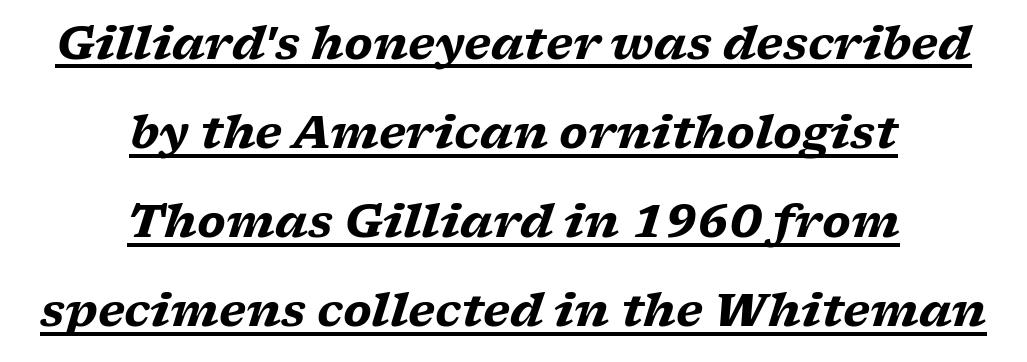
Q: Is the text bold? A: Yes.
Q: Is the text italic (slanted)? A: Yes, it leans right by about 17 degrees.
Q: Is the typeface a serif or a sans-serif typeface? A: Serif.
Q: Is the text underlined? A: Yes.
Q: How is the paragraph aligned? A: Centered.
Q: Is the spacing between letters normal or unusually wide? A: Normal.
Q: Is the spacing between lines tight, normal or loose? A: Loose.
Q: Width (condensed, normal, or wide)? A: Wide.
Q: Stroke contrast? A: Low.
Q: x-height? A: Medium.
Q: Monospaced? A: No.
